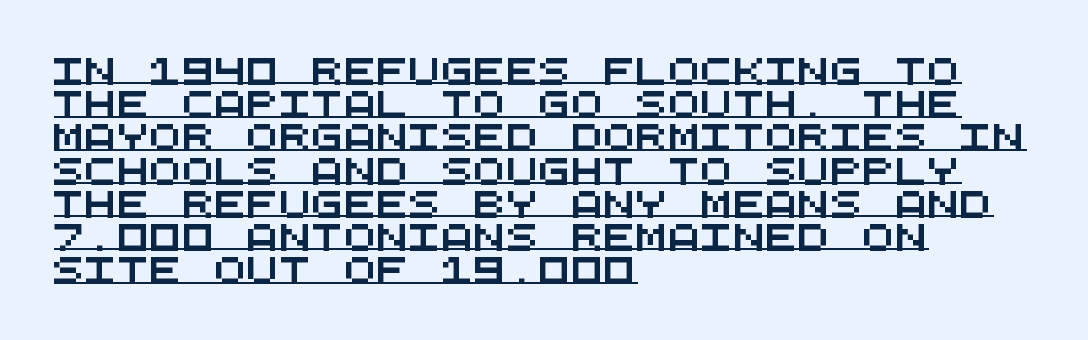
{"underline": "yes", "align": "left", "line_spacing_ratio": 1.23, "letter_spacing": "normal", "letter_spacing_em": 0.0, "glyph_px": 27}
